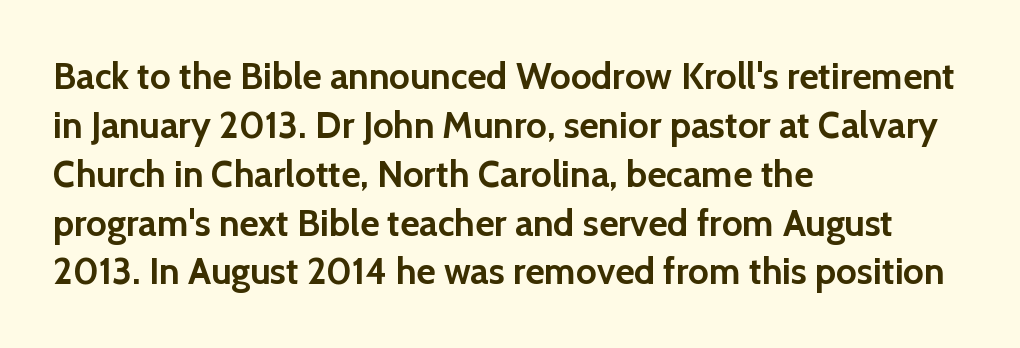
Q: Is the text bold? A: Yes.
Q: Is the text italic (slanted)? A: No, it is upright.
Q: Is the typeface a serif or a sans-serif typeface? A: Sans-serif.
Q: Is the text underlined? A: No.
Q: How is the paragraph aligned? A: Left-aligned.
Q: Is the spacing between letters normal or unusually wide? A: Normal.
Q: Is the spacing between lines tight, normal or loose? A: Normal.
Q: Width (condensed, normal, or wide)? A: Normal.
Q: x-height? A: Medium.
Q: Monospaced? A: No.
